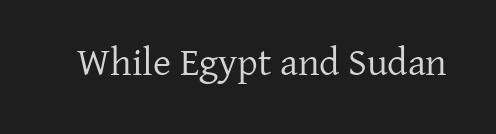
Q: Is the text bold? A: No.
Q: Is the text italic (slanted)? A: No, it is upright.
Q: Is the typeface a serif or a sans-serif typeface? A: Serif.
Q: Is the text underlined? A: No.
Q: Is the spacing between letters normal or unusually wide? A: Normal.
Q: Width (condensed, normal, or wide)? A: Normal.
Q: Stroke contrast? A: Low.
Q: x-height? A: Medium.
Q: Monospaced? A: No.
